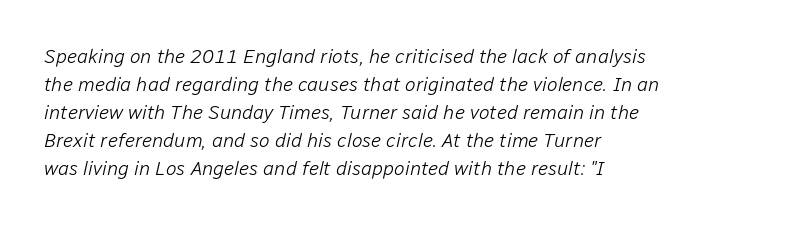
Each line starts at the same left margin while the right side varies. Heft: none added — not bold. Default kerning and tracking; the words read as compact shapes. Honestly, the row spacing looks completely unremarkable. Glance below the letters and you will spot only blank space.
